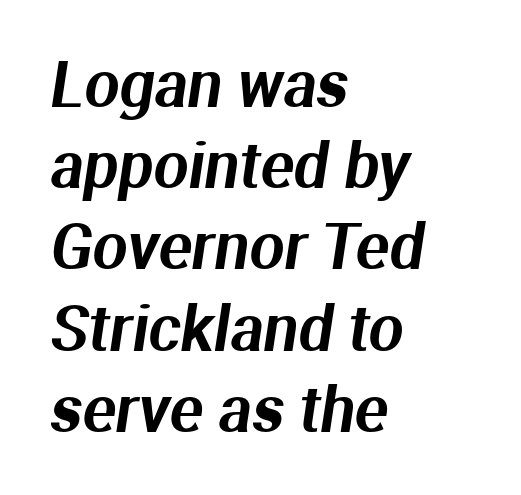
The passage shown stacks its lines at a standard gap. The horizontal fit of the characters is conventional and even. Each letter's strokes conclude bluntly, with no projecting serifs. Varying glyph widths throughout — classic text-font behaviour.
